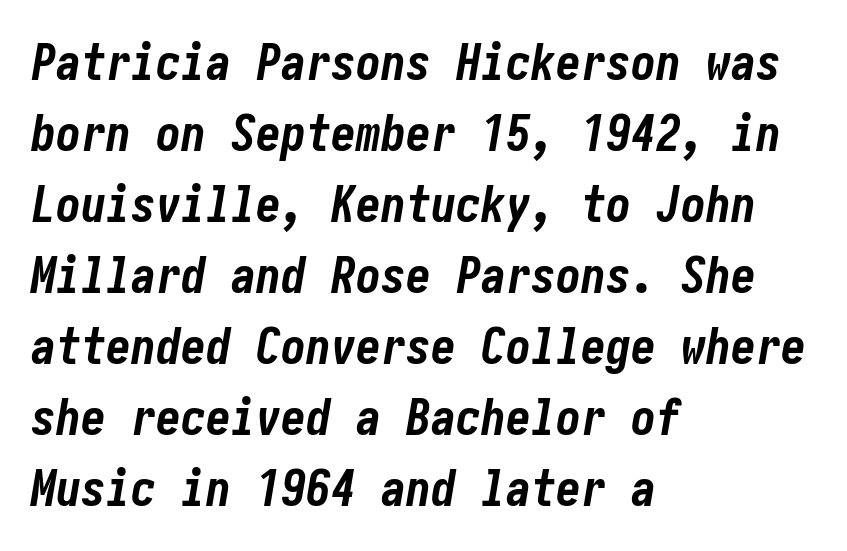
Notice how the stems are inclined rather than vertical — that's the hallmark of italics. The line texture is even and compact thanks to regular tracking. Reading down the column, the eye jumps a familiar distance to each next line. Only glyphs here, with clear space below each row. The font is running at its bold setting. Line starts are locked; line ends wander.
